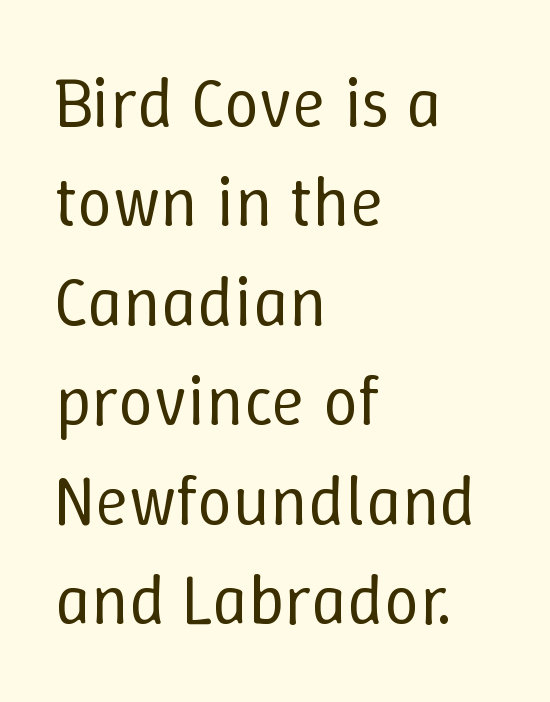
Q: Is the text bold? A: No.
Q: Is the text italic (slanted)? A: No, it is upright.
Q: Is the text underlined? A: No.
Q: How is the paragraph aligned? A: Left-aligned.
Q: Is the spacing between letters normal or unusually wide? A: Normal.
Q: Is the spacing between lines tight, normal or loose? A: Normal.
Q: Width (condensed, normal, or wide)? A: Normal.
Q: Stroke contrast? A: Low.
Q: x-height? A: Medium.
Q: Monospaced? A: No.
